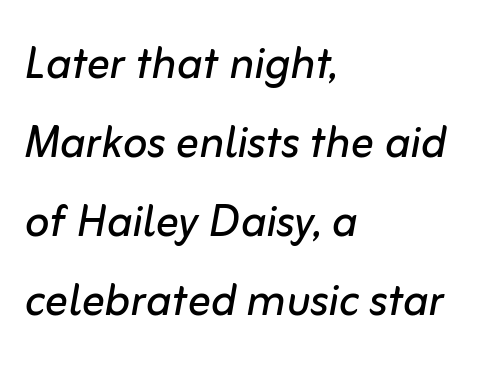
Q: Is the text bold? A: No.
Q: Is the text italic (slanted)? A: Yes, it leans right by about 10 degrees.
Q: Is the text underlined? A: No.
Q: How is the paragraph aligned? A: Left-aligned.
Q: Is the spacing between letters normal or unusually wide? A: Normal.
Q: Is the spacing between lines tight, normal or loose? A: Normal.
Q: Width (condensed, normal, or wide)? A: Normal.
Q: Stroke contrast? A: Low.
Q: x-height? A: Medium.
Q: Monospaced? A: No.
